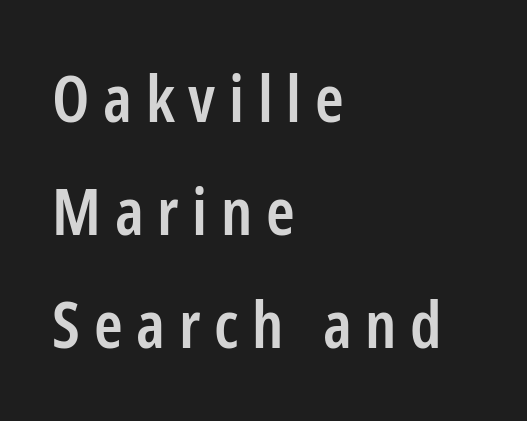
{"serif": "no", "italic": "no", "bold": "semi", "weight": "semibold", "width": "condensed", "stroke_contrast": "low", "x_height": "medium", "monospaced": "no", "underline": "no", "align": "left", "line_spacing_ratio": 1.74, "letter_spacing": "wide", "letter_spacing_em": 0.21, "glyph_px": 65}
